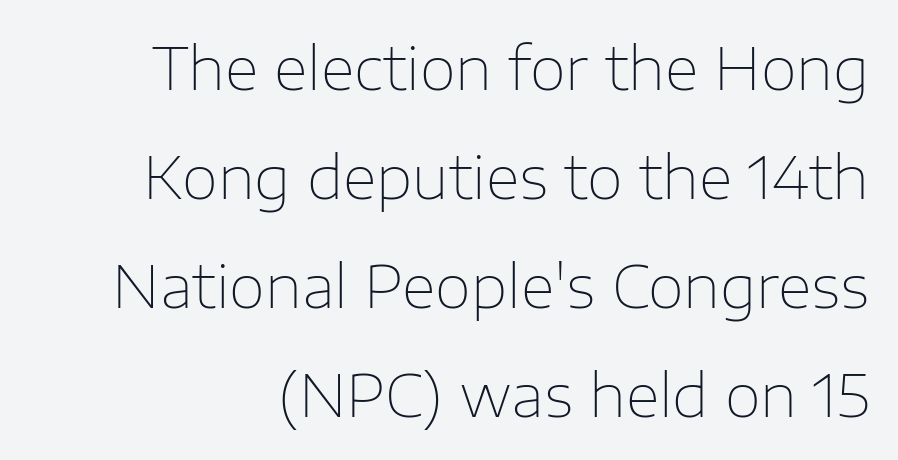
The image shows 59 px thin sans-serif type, upright; set line spacing 1.85x, normal letter spacing, not underlined; low stroke contrast and a medium x-height.
